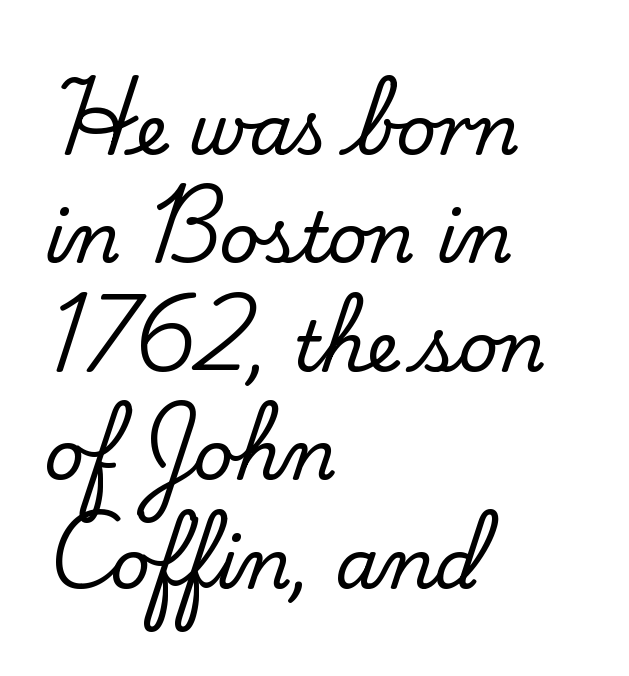
The image shows 70 px serif type; set left-aligned, normal line spacing (1.55x), normal letter spacing, not underlined; low stroke contrast and a small x-height.
